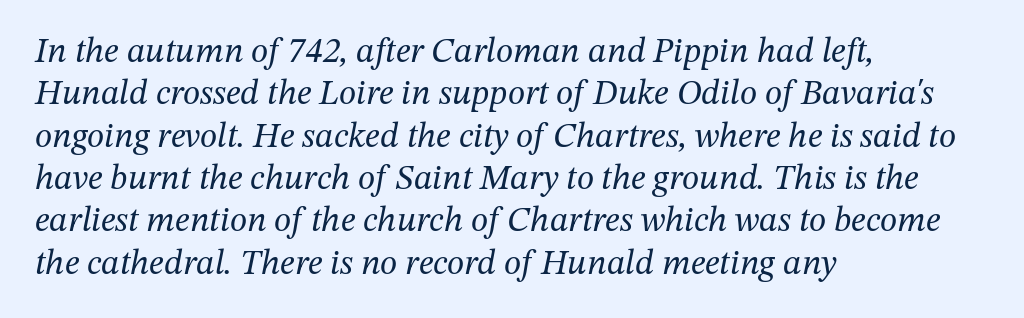
Q: Is the text bold? A: No.
Q: Is the text italic (slanted)? A: Yes, it leans right by about 12 degrees.
Q: Is the typeface a serif or a sans-serif typeface? A: Serif.
Q: Is the text underlined? A: No.
Q: How is the paragraph aligned? A: Left-aligned.
Q: Is the spacing between letters normal or unusually wide? A: Normal.
Q: Width (condensed, normal, or wide)? A: Normal.
Q: Stroke contrast? A: Medium.
Q: x-height? A: Medium.
Q: Monospaced? A: No.
